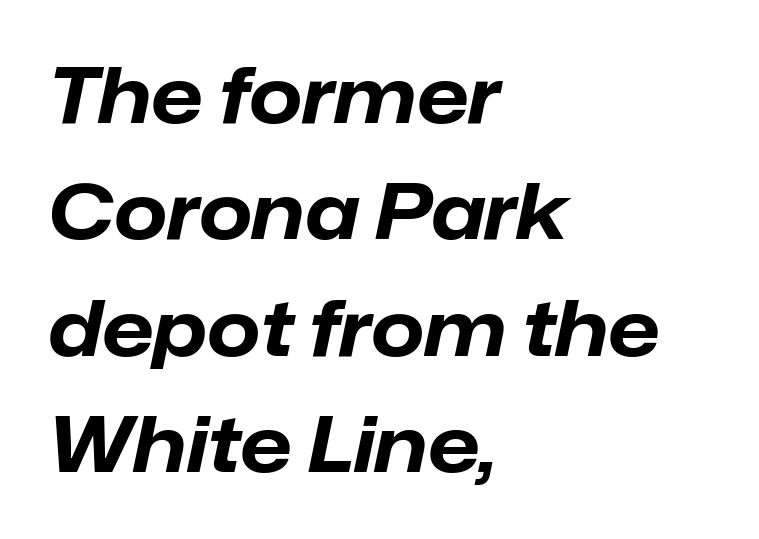
The image shows 76 px bold type, italic (leaning right); set left-aligned, normal line spacing (1.53x), normal letter spacing, not underlined; low stroke contrast and a medium x-height.
